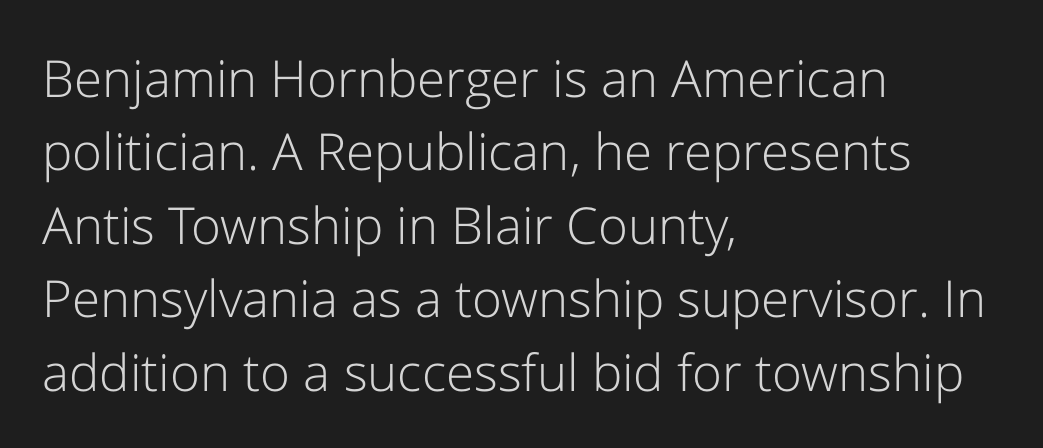
Q: Is the text bold? A: No.
Q: Is the text italic (slanted)? A: No, it is upright.
Q: Is the typeface a serif or a sans-serif typeface? A: Sans-serif.
Q: Is the text underlined? A: No.
Q: How is the paragraph aligned? A: Left-aligned.
Q: Is the spacing between letters normal or unusually wide? A: Normal.
Q: Is the spacing between lines tight, normal or loose? A: Normal.
Q: Width (condensed, normal, or wide)? A: Normal.
Q: Stroke contrast? A: Low.
Q: x-height? A: Medium.
Q: Monospaced? A: No.
